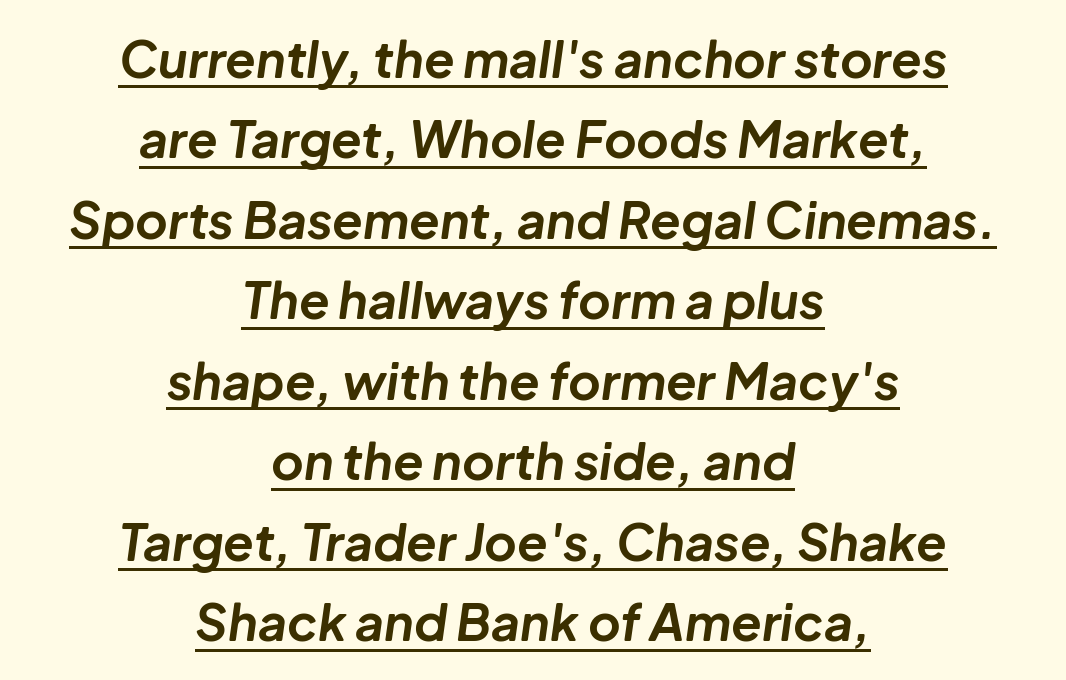
The image shows 50 px bold type, italic (leaning right); set centered, normal line spacing (1.61x), normal letter spacing, underlined; low stroke contrast and a medium x-height.
